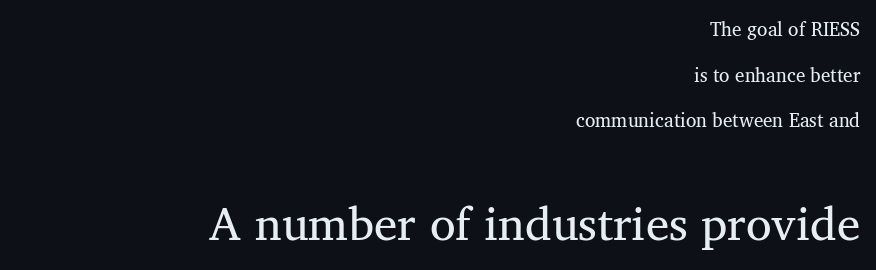
Q: Is the text bold? A: No.
Q: Is the typeface a serif or a sans-serif typeface? A: Serif.
Q: Is the text underlined? A: No.
Q: How is the paragraph aligned? A: Right-aligned.
Q: Is the spacing between letters normal or unusually wide? A: Normal.
Q: Is the spacing between lines tight, normal or loose? A: Loose.
Q: Which block of text is set in a larger size, the first (top) or the second (bottom)? A: The second (bottom) one.
Q: Width (condensed, normal, or wide)? A: Normal.
Q: Stroke contrast? A: Medium.
Q: x-height? A: Medium.
Q: Monospaced? A: No.
